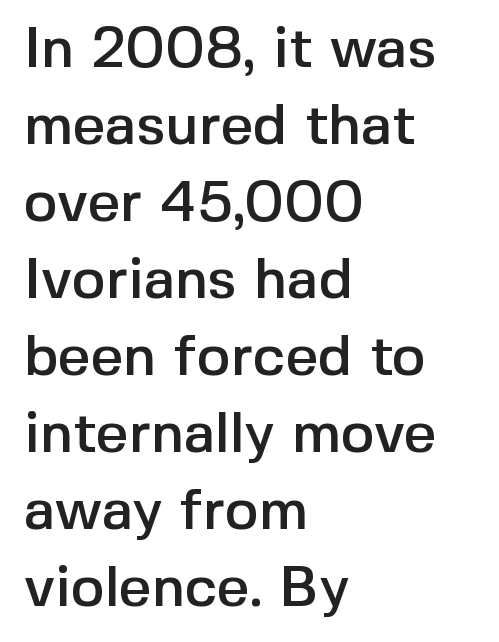
{"serif": "no", "italic": "no", "width": "normal", "x_height": "medium", "monospaced": "no", "underline": "no", "align": "left", "line_spacing": "normal", "line_spacing_ratio": 1.35, "letter_spacing": "normal", "letter_spacing_em": 0.0, "glyph_px": 57}
